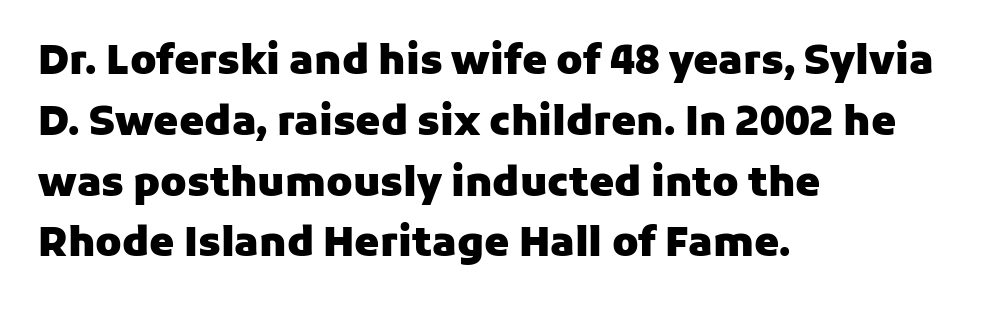
{"serif": "no", "italic": "no", "bold": "yes", "weight": "heavy", "width": "normal", "stroke_contrast": "low", "x_height": "medium", "monospaced": "no", "underline": "no", "align": "left", "line_spacing": "normal", "line_spacing_ratio": 1.52, "letter_spacing": "normal", "letter_spacing_em": 0.0, "glyph_px": 40}
